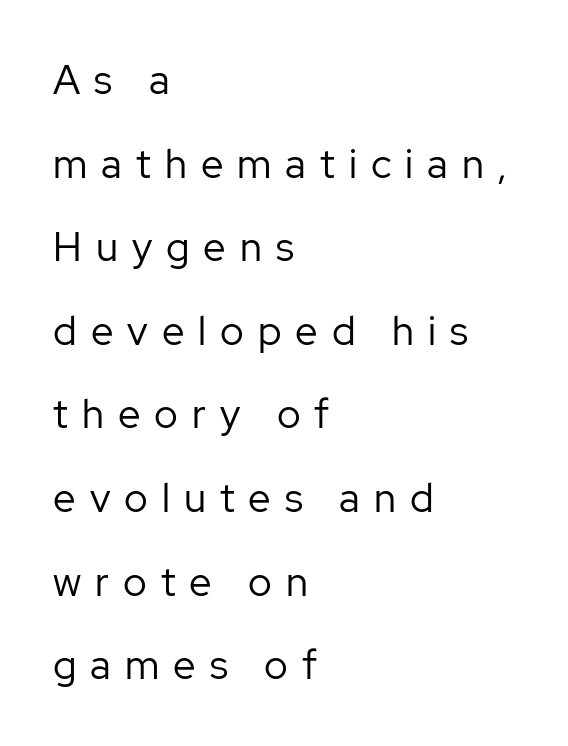
Q: Is the text bold? A: No.
Q: Is the text italic (slanted)? A: No, it is upright.
Q: Is the typeface a serif or a sans-serif typeface? A: Sans-serif.
Q: Is the text underlined? A: No.
Q: How is the paragraph aligned? A: Left-aligned.
Q: Is the spacing between letters normal or unusually wide? A: Unusually wide.
Q: Is the spacing between lines tight, normal or loose? A: Loose.
Q: Width (condensed, normal, or wide)? A: Normal.
Q: Stroke contrast? A: Low.
Q: x-height? A: Medium.
Q: Monospaced? A: No.
